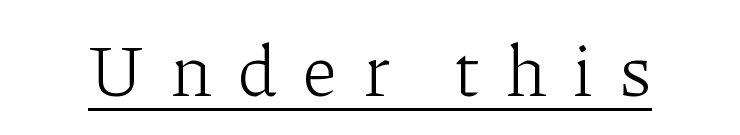
The image shows 72 px light serif type, upright; set unusually wide letter spacing (+0.35 em), underlined; low stroke contrast and a medium x-height.
